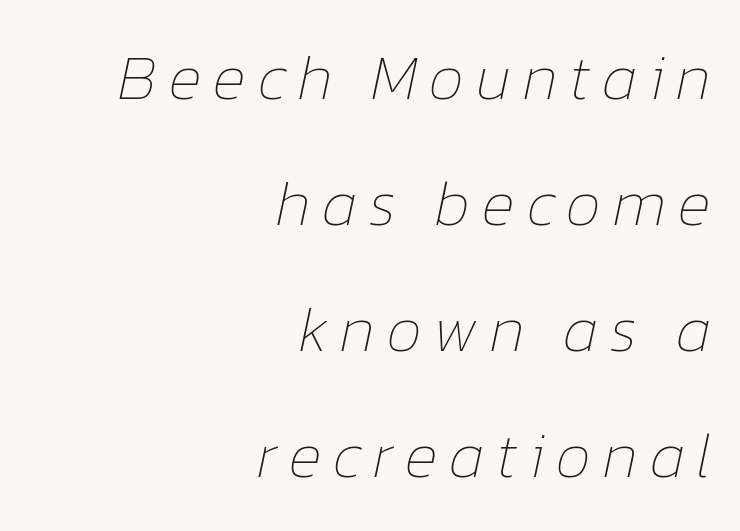
Q: Is the text bold? A: No.
Q: Is the text italic (slanted)? A: Yes, it leans right by about 12 degrees.
Q: Is the text underlined? A: No.
Q: How is the paragraph aligned? A: Right-aligned.
Q: Is the spacing between lines tight, normal or loose? A: Loose.
Q: Width (condensed, normal, or wide)? A: Normal.
Q: Stroke contrast? A: Low.
Q: x-height? A: Medium.
Q: Monospaced? A: No.
